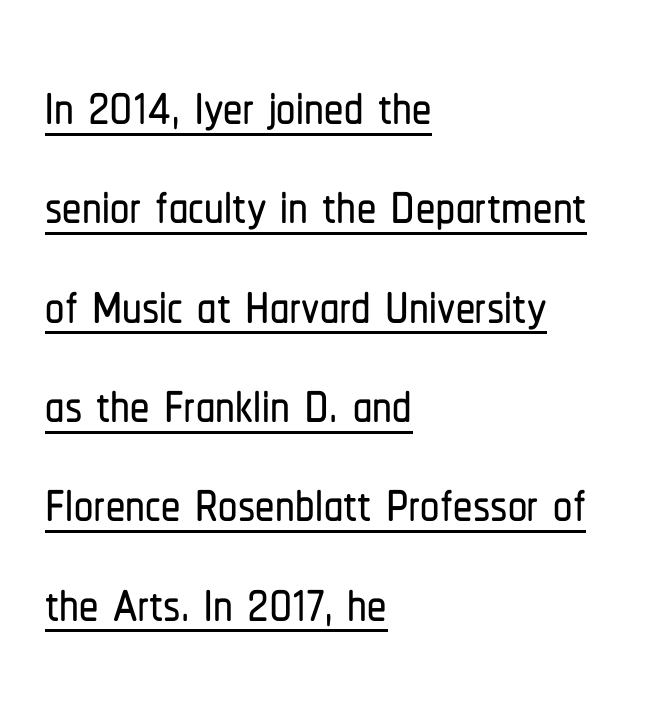
Q: Is the text italic (slanted)? A: No, it is upright.
Q: Is the typeface a serif or a sans-serif typeface? A: Sans-serif.
Q: Is the text underlined? A: Yes.
Q: How is the paragraph aligned? A: Left-aligned.
Q: Is the spacing between letters normal or unusually wide? A: Normal.
Q: Is the spacing between lines tight, normal or loose? A: Normal.
Q: Width (condensed, normal, or wide)? A: Condensed.
Q: Stroke contrast? A: Low.
Q: x-height? A: Medium.
Q: Monospaced? A: No.
